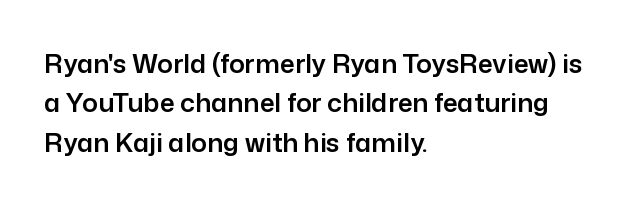
Q: Is the text italic (slanted)? A: No, it is upright.
Q: Is the text underlined? A: No.
Q: How is the paragraph aligned? A: Left-aligned.
Q: Is the spacing between letters normal or unusually wide? A: Normal.
Q: Is the spacing between lines tight, normal or loose? A: Normal.
